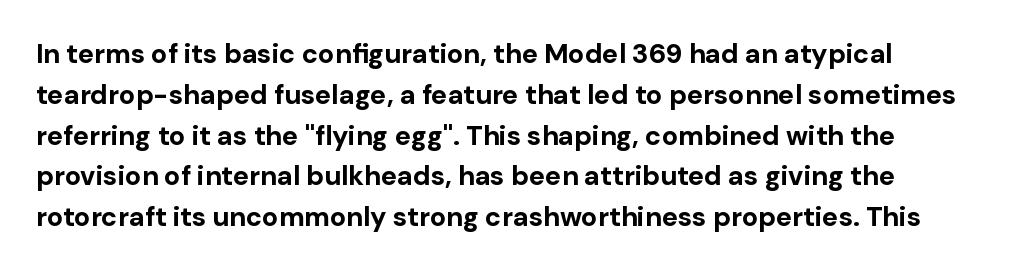
Q: Is the text bold? A: Yes.
Q: Is the text italic (slanted)? A: No, it is upright.
Q: Is the text underlined? A: No.
Q: How is the paragraph aligned? A: Left-aligned.
Q: Is the spacing between letters normal or unusually wide? A: Normal.
Q: Is the spacing between lines tight, normal or loose? A: Normal.
